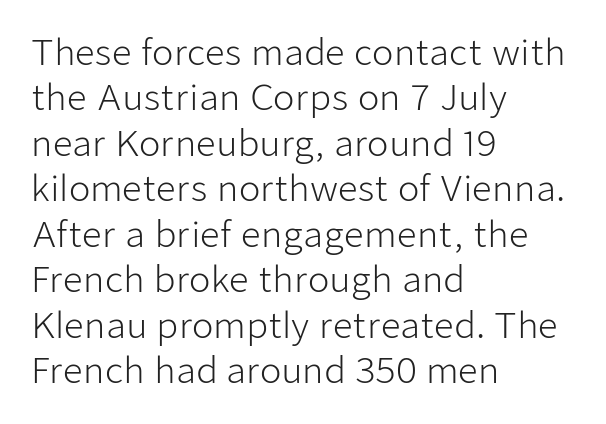
Q: Is the text bold? A: No.
Q: Is the text italic (slanted)? A: No, it is upright.
Q: Is the typeface a serif or a sans-serif typeface? A: Sans-serif.
Q: Is the text underlined? A: No.
Q: How is the paragraph aligned? A: Left-aligned.
Q: Is the spacing between letters normal or unusually wide? A: Normal.
Q: Is the spacing between lines tight, normal or loose? A: Normal.
Q: Width (condensed, normal, or wide)? A: Normal.
Q: Stroke contrast? A: Low.
Q: x-height? A: Medium.
Q: Monospaced? A: No.
